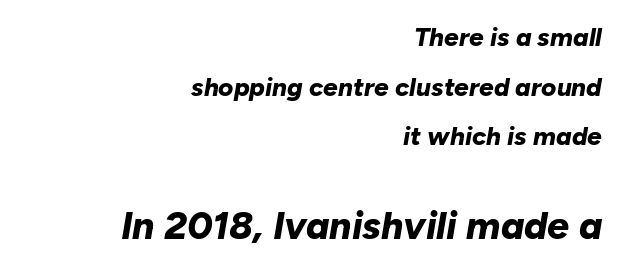
The image shows 39 px bold type, italic (leaning right); set right-aligned, loose line spacing (1.91x), normal letter spacing, not underlined; the second (bottom) block is 1.5x larger; low stroke contrast and a medium x-height.
